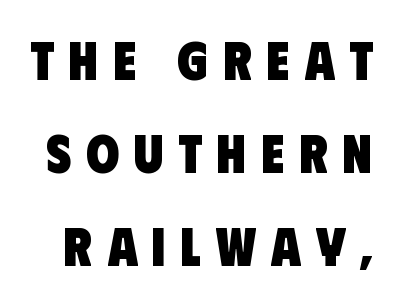
The image shows 54 px heavy, condensed sans-serif type; set line spacing 1.72x, unusually wide letter spacing (+0.27 em), not underlined; low stroke contrast and a large x-height.
